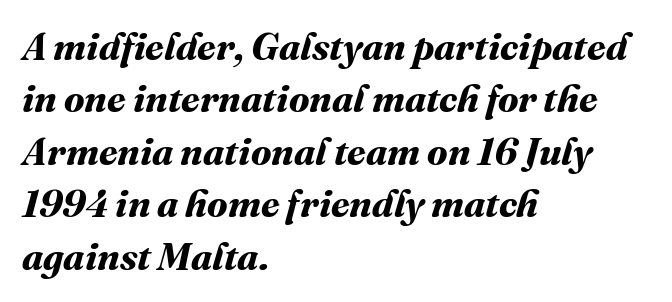
{"bold": "yes", "weight": "bold", "width": "normal", "stroke_contrast": "medium", "x_height": "medium", "monospaced": "no", "underline": "no", "align": "left", "line_spacing": "normal", "line_spacing_ratio": 1.38, "letter_spacing": "normal", "letter_spacing_em": 0.0, "glyph_px": 38}
